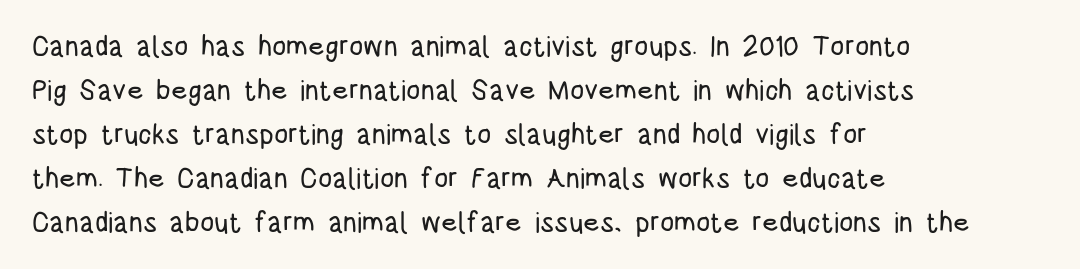
Here the glyphs are tracked normally, forming tight word shapes. Nope, not italic — everything's standing straight. Are there feet on the stems? There aren't — it's a sans. Proportional: the letters do not fall into vertical columns. A bare baseline throughout the passage. Notice how descenders clear the ascenders below comfortably — that's standard leading.
